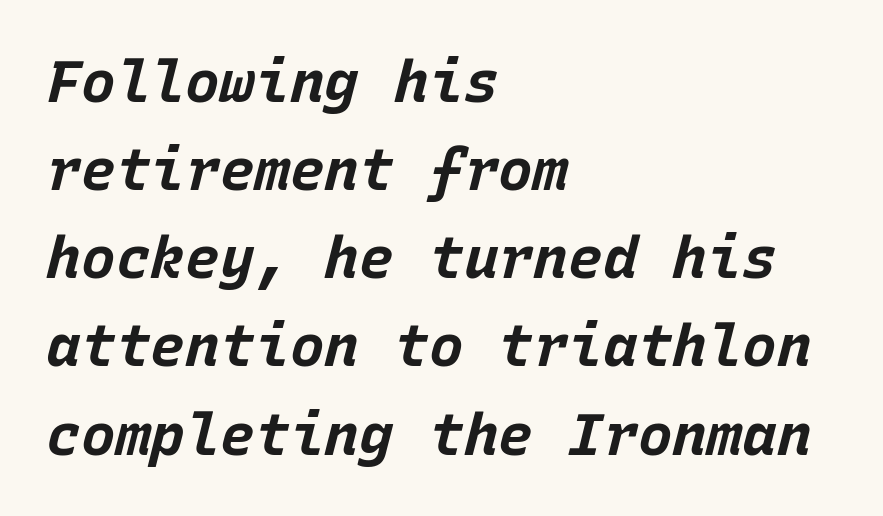
The image shows 58 px bold type, italic (leaning right), monospaced; set left-aligned, normal line spacing (1.52x), normal letter spacing, not underlined; low stroke contrast and a large x-height.
